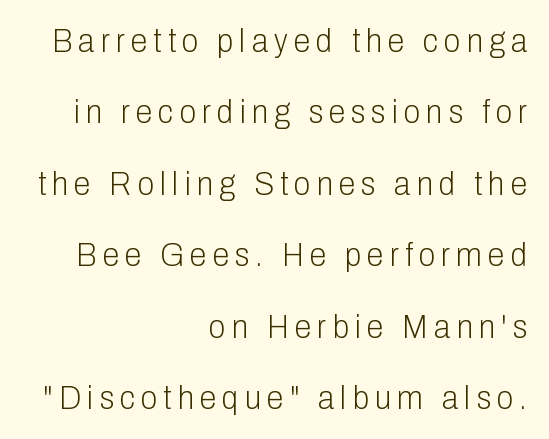
{"serif": "no", "italic": "no", "bold": "no", "weight": "light", "width": "condensed", "stroke_contrast": "low", "x_height": "medium", "monospaced": "no", "underline": "no", "align": "right", "line_spacing": "loose", "line_spacing_ratio": 2.1, "glyph_px": 34}
